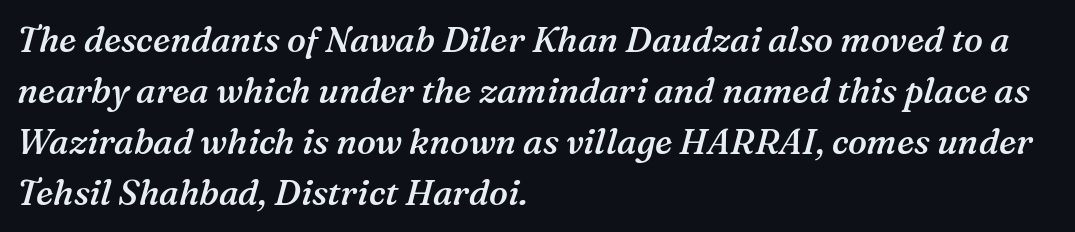
Q: Is the text bold? A: Semi-bold.
Q: Is the text italic (slanted)? A: Yes, it leans right by about 16 degrees.
Q: Is the typeface a serif or a sans-serif typeface? A: Serif.
Q: Is the text underlined? A: No.
Q: How is the paragraph aligned? A: Left-aligned.
Q: Is the spacing between letters normal or unusually wide? A: Normal.
Q: Is the spacing between lines tight, normal or loose? A: Normal.
Q: Width (condensed, normal, or wide)? A: Normal.
Q: Stroke contrast? A: Medium.
Q: x-height? A: Medium.
Q: Monospaced? A: No.
